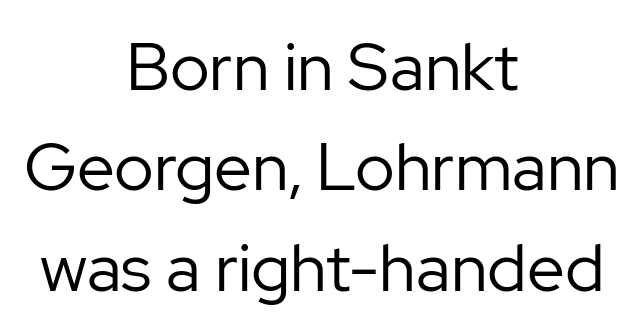
This is roman type, the default non-slanted kind. Notice how the passage keeps no hard edge, just a central spine. The baseline area is clear. Does the type have serifs? No, each stem ends abruptly. The passage shown is typed in a proportional face where columns would drift. Unbolded letterforms with no extra heft.
